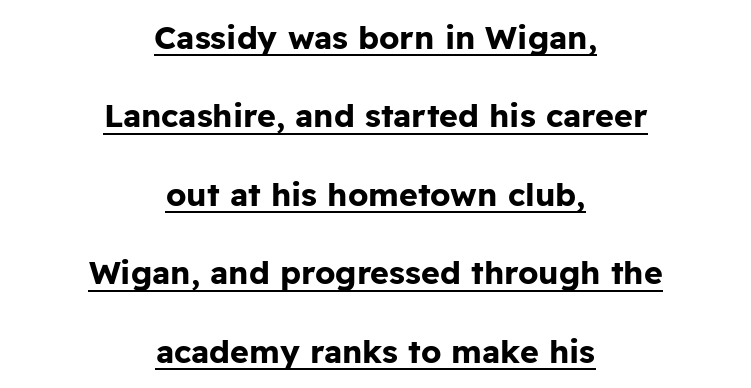
Q: Is the text bold? A: Yes.
Q: Is the text italic (slanted)? A: No, it is upright.
Q: Is the typeface a serif or a sans-serif typeface? A: Sans-serif.
Q: Is the text underlined? A: Yes.
Q: How is the paragraph aligned? A: Centered.
Q: Is the spacing between letters normal or unusually wide? A: Normal.
Q: Is the spacing between lines tight, normal or loose? A: Loose.
Q: Width (condensed, normal, or wide)? A: Normal.
Q: Stroke contrast? A: Low.
Q: x-height? A: Medium.
Q: Monospaced? A: No.
